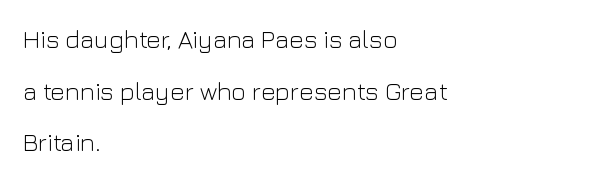
The image shows 25 px text type, upright; set left-aligned, loose line spacing (2.07x), normal letter spacing, not underlined.
